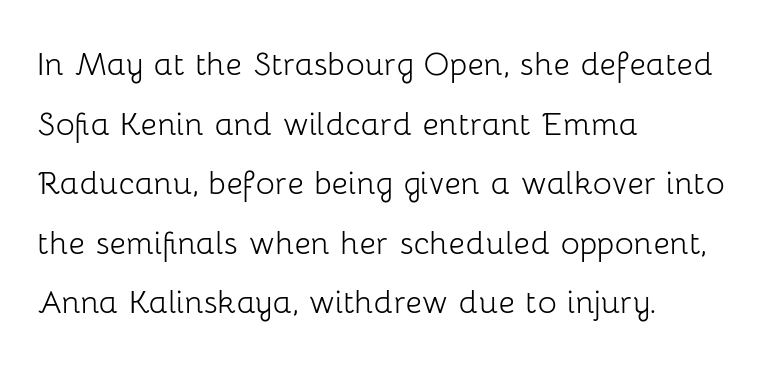
The image shows 40 px light sans-serif type, upright; set left-aligned, normal line spacing (1.49x), normal letter spacing, not underlined; low stroke contrast and a medium x-height.
